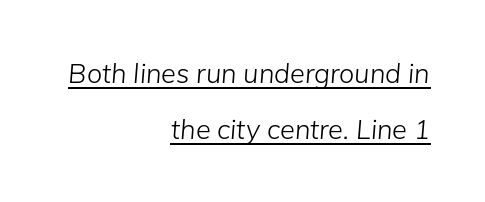
Q: Is the text bold? A: No.
Q: Is the text italic (slanted)? A: Yes, it leans right by about 5 degrees.
Q: Is the text underlined? A: Yes.
Q: How is the paragraph aligned? A: Right-aligned.
Q: Is the spacing between letters normal or unusually wide? A: Normal.
Q: Is the spacing between lines tight, normal or loose? A: Loose.
